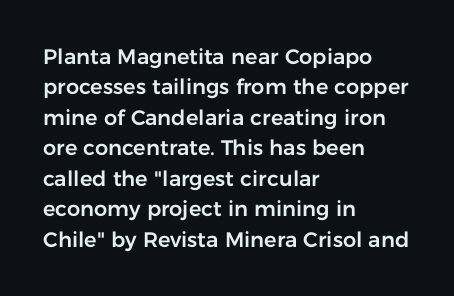
{"italic": "no", "underline": "no", "align": "left", "line_spacing": "normal", "line_spacing_ratio": 1.45, "letter_spacing": "normal", "letter_spacing_em": 0.0, "glyph_px": 21}
